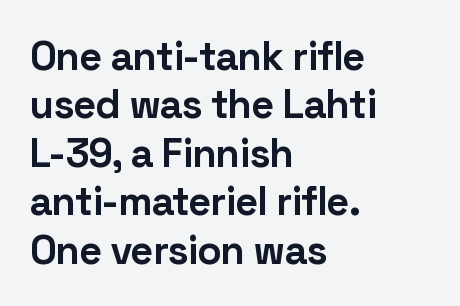
Reading down the block, your eye returns to a fixed left position each line. The letters carry no serifs — their stems end cleanly without finishing strokes. The passage shown is not underscored anywhere. Proportional: the letters do not fall into vertical columns. The typography opts for an upright posture over an oblique one.
